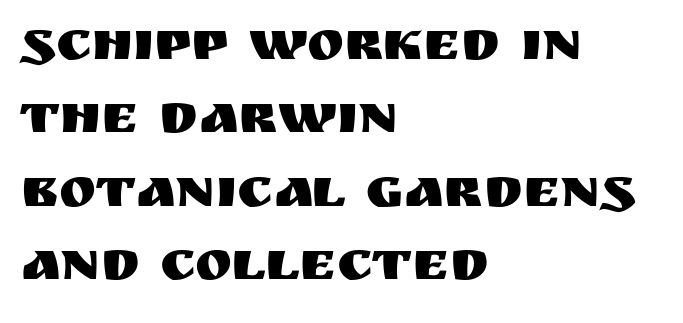
Q: Is the text italic (slanted)? A: No, it is upright.
Q: Is the typeface a serif or a sans-serif typeface? A: Sans-serif.
Q: Is the text underlined? A: No.
Q: How is the paragraph aligned? A: Left-aligned.
Q: Is the spacing between letters normal or unusually wide? A: Normal.
Q: Is the spacing between lines tight, normal or loose? A: Normal.
Q: Width (condensed, normal, or wide)? A: Normal.
Q: Stroke contrast? A: Medium.
Q: x-height? A: Large.
Q: Monospaced? A: No.
